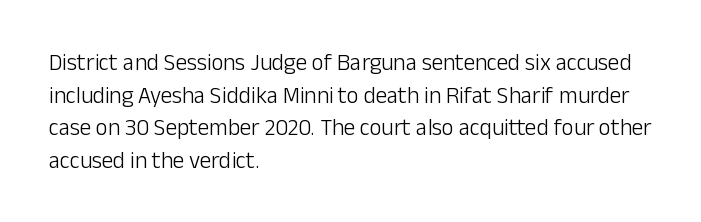
{"italic": "no", "bold": "no", "underline": "no", "align": "left", "line_spacing": "normal", "line_spacing_ratio": 1.42, "letter_spacing": "normal", "letter_spacing_em": 0.0, "glyph_px": 23}
